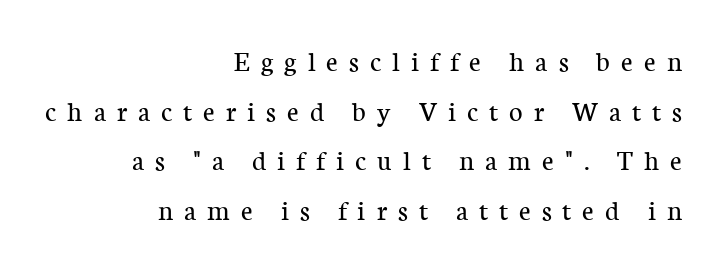
The image shows 29 px regular-weight serif type, upright; set right-aligned, line spacing 1.71x, unusually wide letter spacing (+0.38 em), not underlined; low stroke contrast and a medium x-height.
